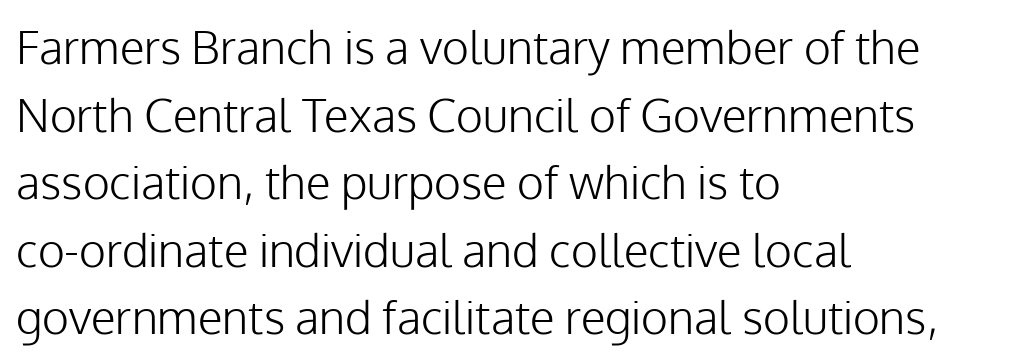
The image shows 46 px light sans-serif type, upright; set left-aligned, normal line spacing (1.47x), normal letter spacing, not underlined; low stroke contrast and a medium x-height.
